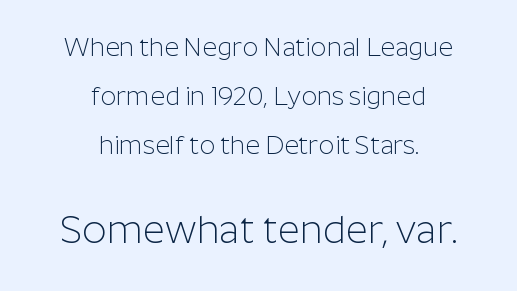
{"serif": "no", "italic": "no", "bold": "no", "weight": "light", "width": "normal", "stroke_contrast": "low", "x_height": "medium", "monospaced": "no", "underline": "no", "align": "center", "line_spacing": "loose", "line_spacing_ratio": 1.96, "letter_spacing": "normal", "letter_spacing_em": 0.0, "larger_block": "second", "size_ratio": 1.52, "glyph_px": 38}
